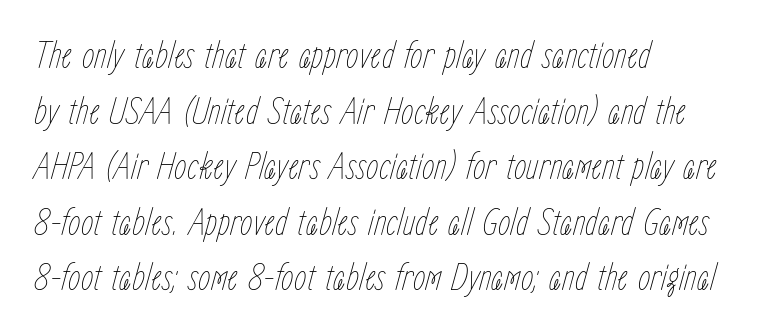
The image shows 40 px thin, condensed type, italic (leaning right); set left-aligned, normal line spacing (1.39x), normal letter spacing, not underlined; low stroke contrast and a medium x-height.
